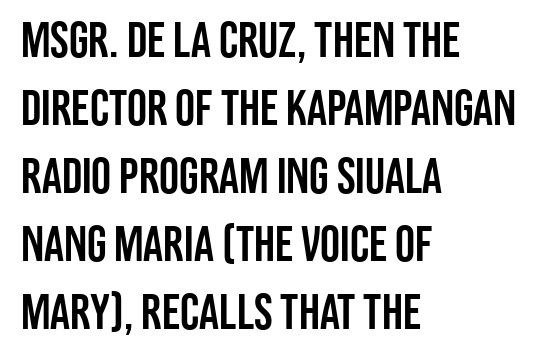
Honestly, the letter spacing is just normal — you wouldn't notice it. Font category for this specimen: sans-serif. Normally led — the rows are evenly, conventionally spaced. Decoration check: the copy has no underline.
